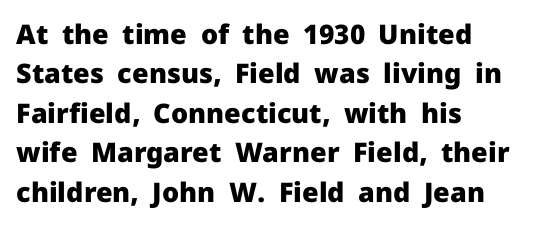
The image shows 27 px bold type, upright; set left-aligned, normal line spacing (1.46x), normal letter spacing, not underlined.
